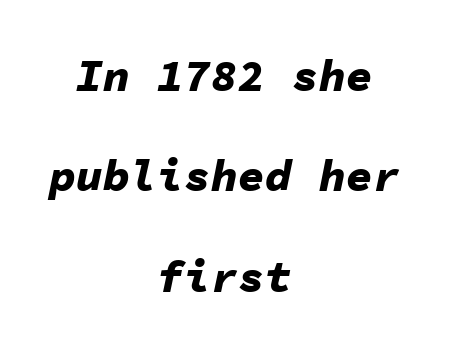
The image shows 45 px bold type, italic (leaning right), monospaced; set centered, loose line spacing (2.23x), normal letter spacing, not underlined; low stroke contrast and a medium x-height.
